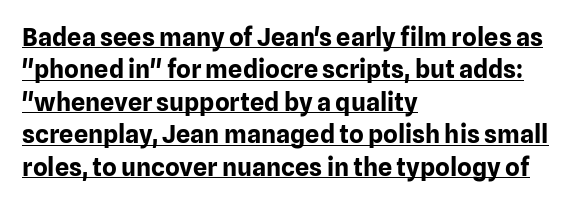
Reading down the column, the eye jumps a familiar distance to each next line. Strokes here are thick enough to call this a true bold. Nobody touched the tracking dial on this one. The words here are underlined.
